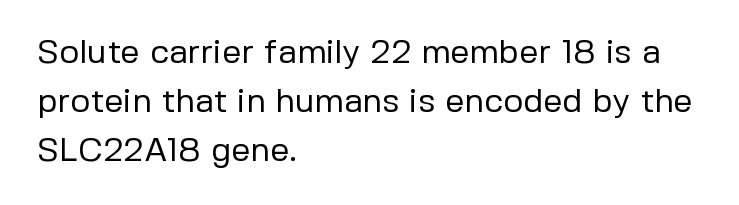
Q: Is the text bold? A: No.
Q: Is the text italic (slanted)? A: No, it is upright.
Q: Is the typeface a serif or a sans-serif typeface? A: Sans-serif.
Q: Is the text underlined? A: No.
Q: How is the paragraph aligned? A: Left-aligned.
Q: Is the spacing between letters normal or unusually wide? A: Normal.
Q: Is the spacing between lines tight, normal or loose? A: Normal.
Q: Width (condensed, normal, or wide)? A: Normal.
Q: Stroke contrast? A: Low.
Q: x-height? A: Medium.
Q: Monospaced? A: No.
